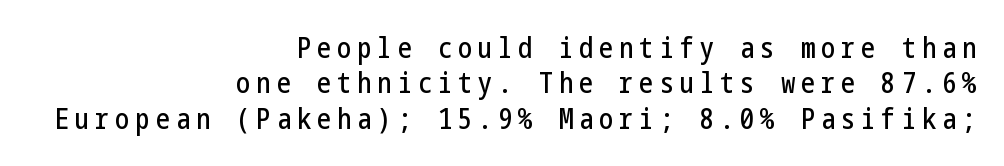
The image shows 28 px condensed sans-serif type, upright; set right-aligned, normal line spacing (1.26x), unusually wide letter spacing (+0.22 em), not underlined; low stroke contrast and a medium x-height.
